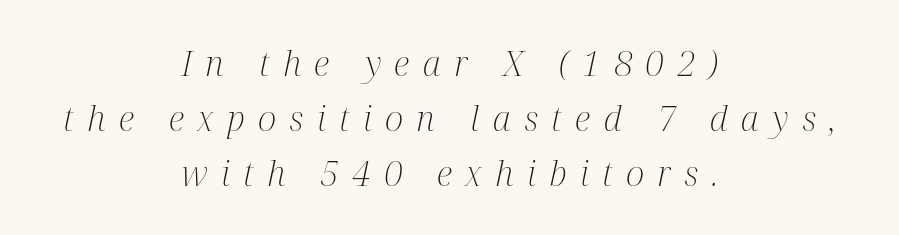
Is this a fixed-width face? No — the glyphs have proportional, varying widths. Each new line begins a customary step beneath the previous one. A typesetter would mark this as italic. The glyphs in this specimen are seriffed. Lines of text with bare space underneath.
